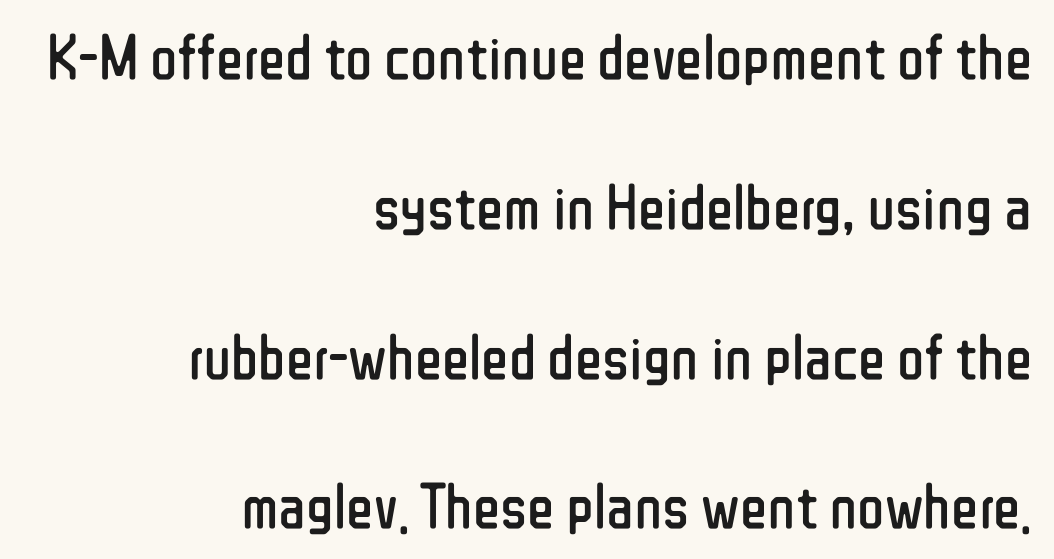
The image shows 64 px regular-weight, condensed sans-serif type, upright; set right-aligned, loose line spacing (2.34x), normal letter spacing, not underlined; low stroke contrast and a medium x-height.
